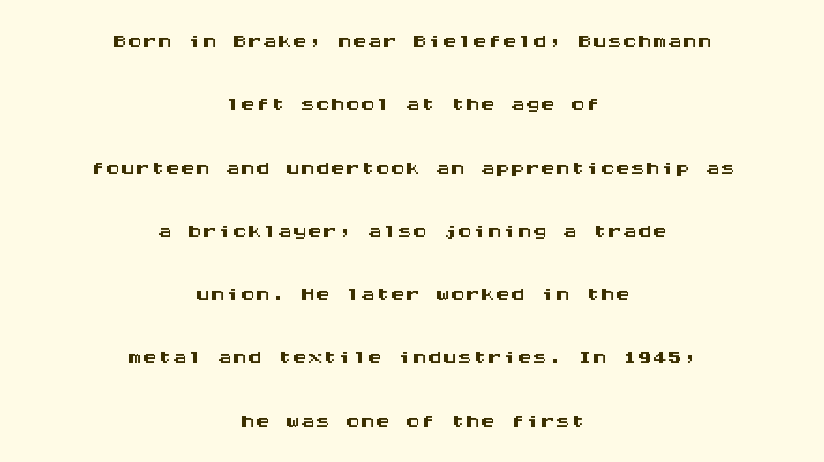
The baseline area is clear. Unlike italic type, these characters show no tilt at all. Glyph-to-glyph distance matches everyday printed text. Summary of vertical rhythm: relaxed, with wide interline spacing.
